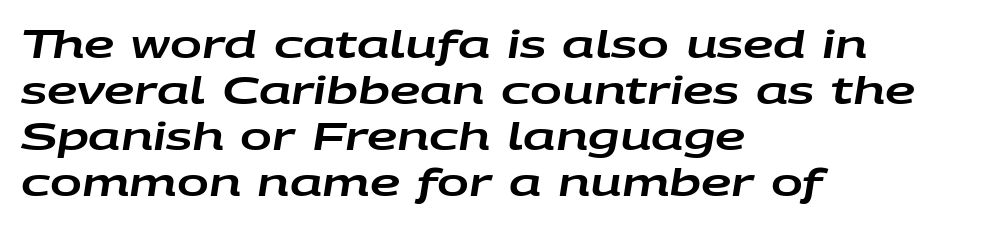
{"italic": "yes", "lean": "right", "slant_degrees": 9, "width": "wide", "stroke_contrast": "low", "x_height": "large", "monospaced": "no", "underline": "no", "align": "left", "line_spacing_ratio": 1.21, "letter_spacing": "normal", "letter_spacing_em": 0.0, "glyph_px": 38}
